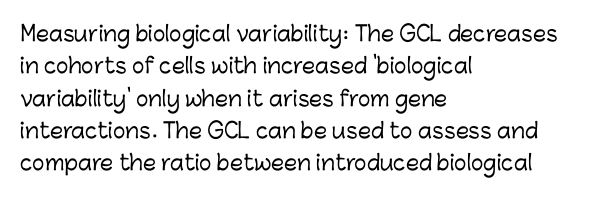
The image shows 21 px text type, upright; set left-aligned, normal line spacing (1.54x), normal letter spacing, not underlined.
